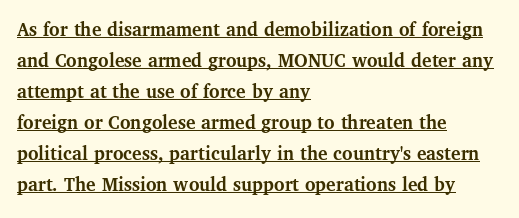
Q: Is the text bold? A: Yes.
Q: Is the text italic (slanted)? A: No, it is upright.
Q: Is the text underlined? A: Yes.
Q: How is the paragraph aligned? A: Left-aligned.
Q: Is the spacing between letters normal or unusually wide? A: Normal.
Q: Is the spacing between lines tight, normal or loose? A: Normal.
